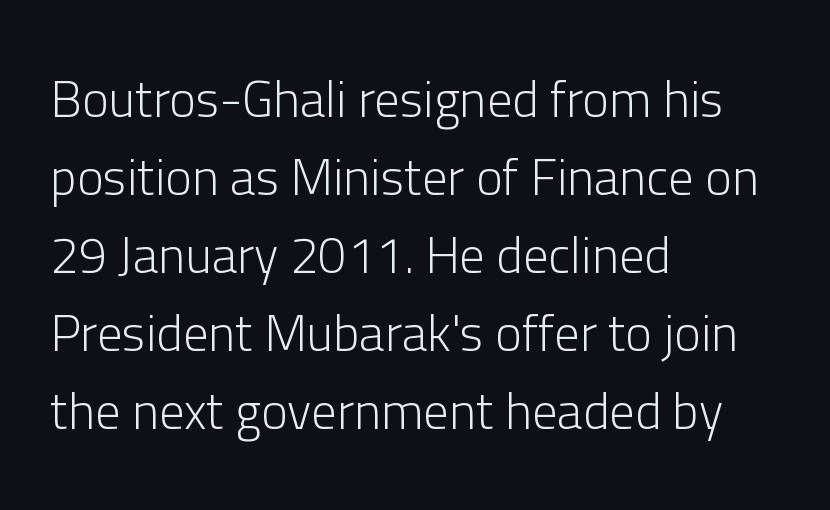
Each letter's strokes conclude bluntly, with no projecting serifs. Successive baselines arrive at the customary interval. The gaps between neighbouring characters are ordinary and unremarkable. Alignment: flush left.
